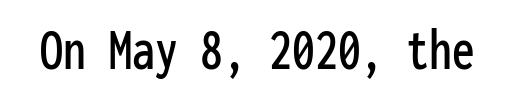
{"serif": "no", "italic": "no", "width": "condensed", "stroke_contrast": "low", "x_height": "medium", "monospaced": "yes", "underline": "no", "letter_spacing": "normal", "letter_spacing_em": 0.0, "glyph_px": 61}
